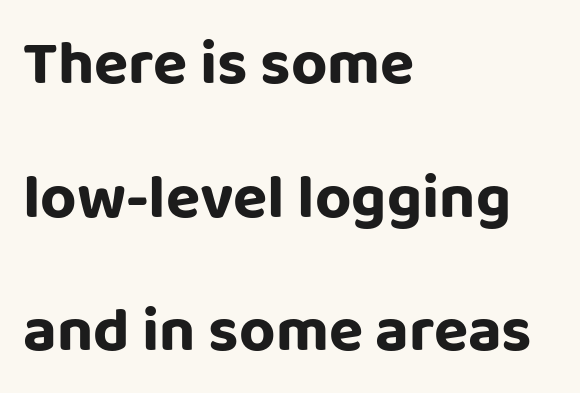
{"serif": "no", "italic": "no", "width": "normal", "stroke_contrast": "low", "x_height": "large", "monospaced": "no", "underline": "no", "align": "left", "line_spacing": "loose", "line_spacing_ratio": 2.12, "letter_spacing": "normal", "letter_spacing_em": 0.0, "glyph_px": 63}
